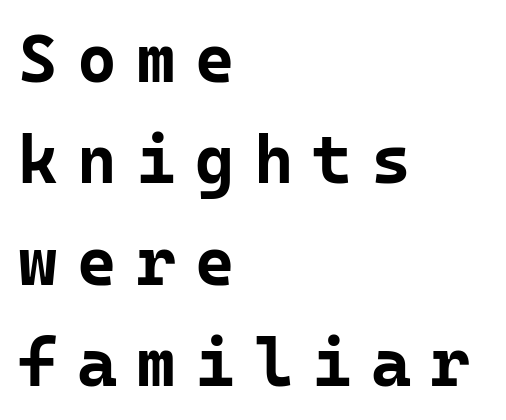
The foot of each line stays bare and open. A normal amount of white space separates one row of letters from the next. Students, note that the glyphs here are deliberately spaced far apart. The text block is weighted toward the left margin, trailing off unevenly rightward.
